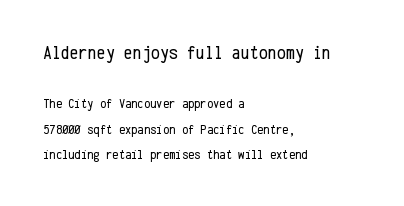
Q: Is the text bold? A: No.
Q: Is the text italic (slanted)? A: No, it is upright.
Q: Is the text underlined? A: No.
Q: How is the paragraph aligned? A: Left-aligned.
Q: Is the spacing between letters normal or unusually wide? A: Normal.
Q: Which block of text is set in a larger size, the first (top) or the second (bottom)? A: The first (top) one.
